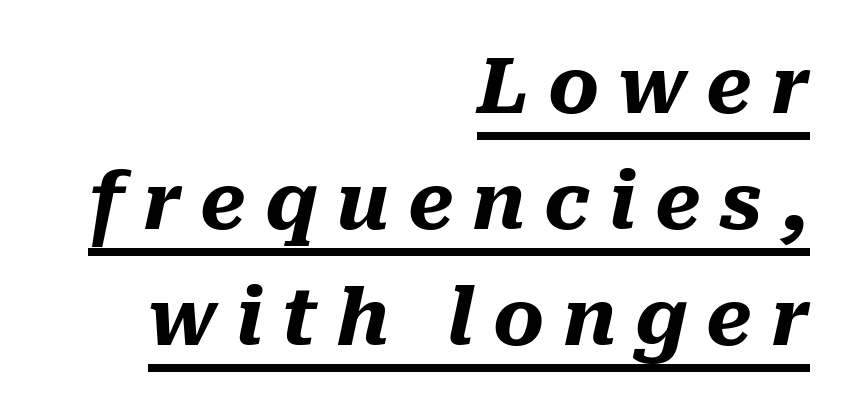
The image shows 78 px heavy type, italic (leaning right); set right-aligned, normal line spacing (1.49x), unusually wide letter spacing (+0.24 em), underlined; medium stroke contrast and a medium x-height.
